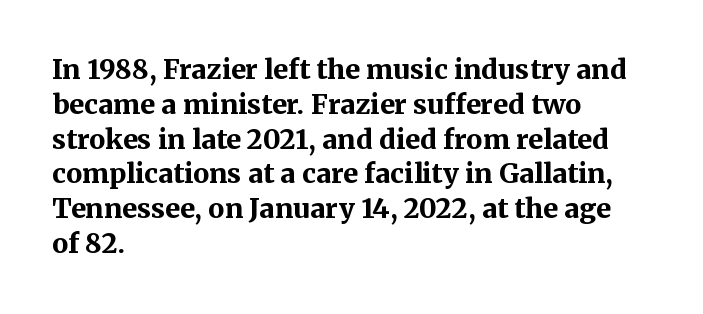
The words here are not underlined. Style check: upright. Typesetter's note: full bold, strokes at maximum text heaviness. Left-aligned paragraph, ragged on the right. One glance says typical: line gaps are just what's usual. Look at the tracking — it's just the regular setting, nothing added.
